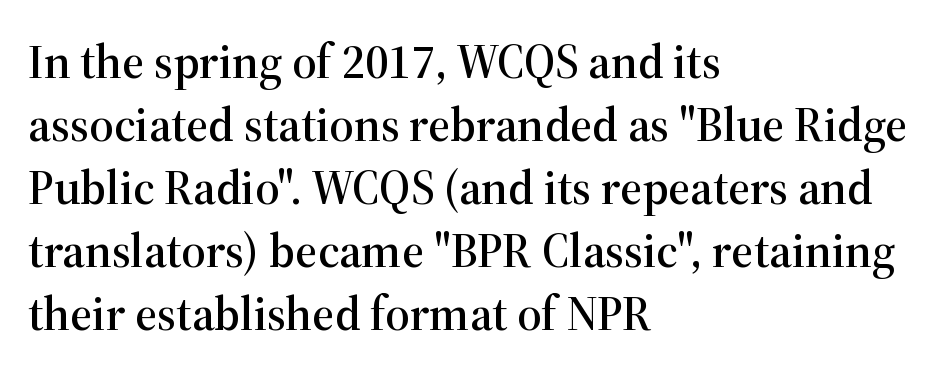
{"serif": "yes", "italic": "no", "width": "normal", "stroke_contrast": "high", "x_height": "medium", "monospaced": "no", "underline": "no", "align": "left", "line_spacing": "normal", "line_spacing_ratio": 1.31, "letter_spacing": "normal", "letter_spacing_em": 0.0, "glyph_px": 48}
